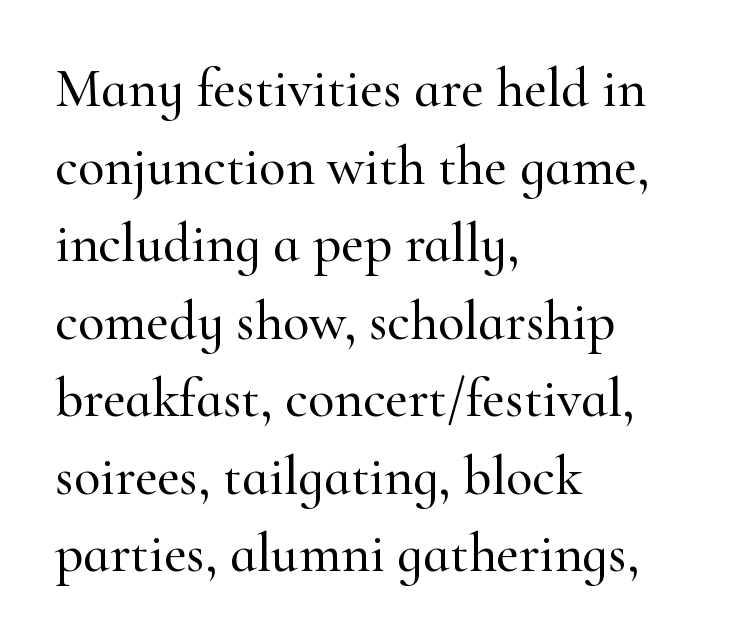
These lines sit exactly where default settings would place them. Nobody drew a line under any word here. Every character sits straight up, as roman type does. Think of a printed novel: that variable character pitch is what you see here. The gaps between neighbouring characters are ordinary and unremarkable. Caption: multi-line text, flush left, ragged right.
